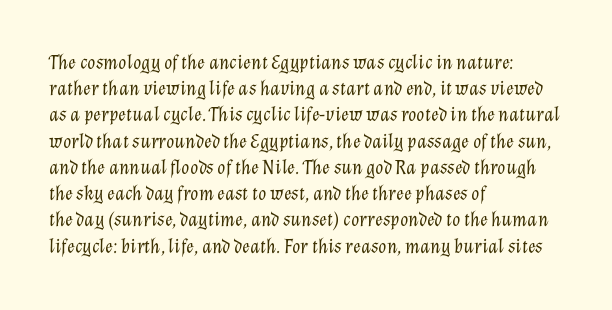
The image shows 21 px text type, italic (leaning right); set left-aligned, normal line spacing (1.25x), normal letter spacing, not underlined.
